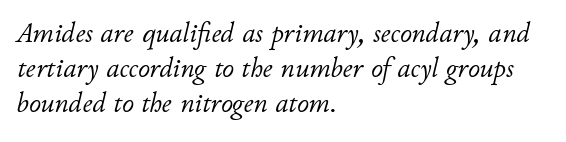
{"italic": "yes", "lean": "right", "slant_degrees": 11, "bold": "no", "weight": "light", "width": "normal", "stroke_contrast": "low", "x_height": "small", "monospaced": "no", "underline": "no", "align": "left", "line_spacing_ratio": 1.21, "letter_spacing": "normal", "letter_spacing_em": 0.0, "glyph_px": 29}
